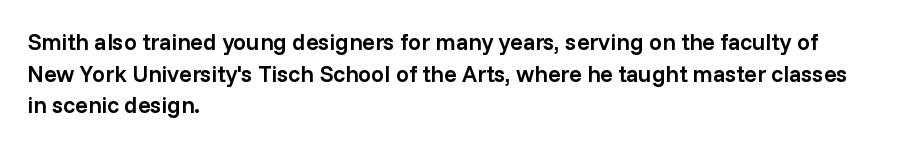
Q: Is the text bold? A: Semi-bold.
Q: Is the text italic (slanted)? A: No, it is upright.
Q: Is the text underlined? A: No.
Q: How is the paragraph aligned? A: Left-aligned.
Q: Is the spacing between letters normal or unusually wide? A: Normal.
Q: Is the spacing between lines tight, normal or loose? A: Normal.
